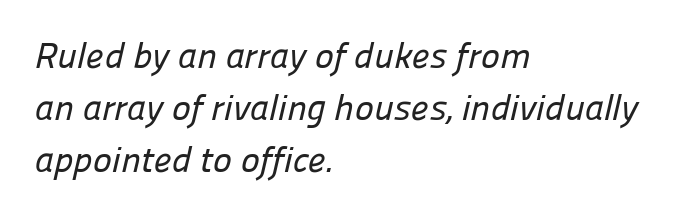
Q: Is the typeface a serif or a sans-serif typeface? A: Sans-serif.
Q: Is the text underlined? A: No.
Q: How is the paragraph aligned? A: Left-aligned.
Q: Is the spacing between letters normal or unusually wide? A: Normal.
Q: Is the spacing between lines tight, normal or loose? A: Normal.
Q: Width (condensed, normal, or wide)? A: Normal.
Q: Stroke contrast? A: Low.
Q: x-height? A: Medium.
Q: Monospaced? A: No.
